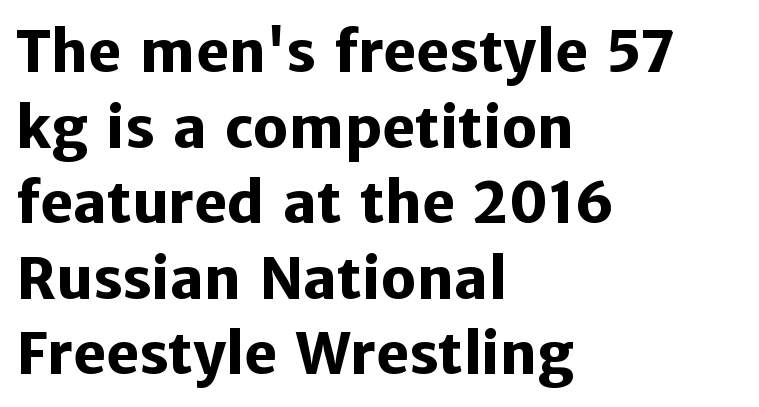
{"serif": "no", "italic": "no", "bold": "yes", "weight": "heavy", "width": "normal", "stroke_contrast": "low", "x_height": "medium", "monospaced": "no", "underline": "no", "align": "left", "line_spacing": "normal", "line_spacing_ratio": 1.35, "letter_spacing": "normal", "letter_spacing_em": 0.0, "glyph_px": 56}
